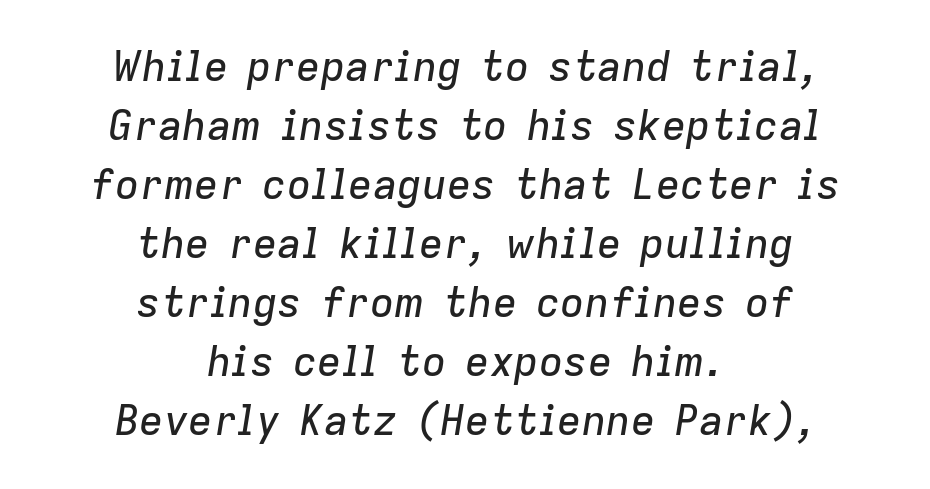
{"italic": "yes", "lean": "right", "slant_degrees": 9, "width": "normal", "stroke_contrast": "low", "x_height": "medium", "monospaced": "no", "underline": "no", "align": "center", "line_spacing": "normal", "line_spacing_ratio": 1.44, "letter_spacing": "normal", "letter_spacing_em": 0.0, "glyph_px": 41}
